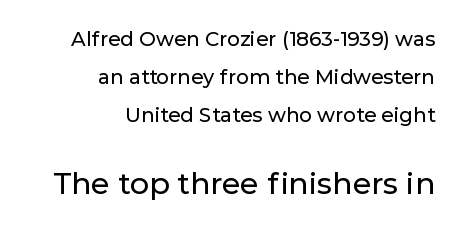
Q: Is the text italic (slanted)? A: No, it is upright.
Q: Is the typeface a serif or a sans-serif typeface? A: Sans-serif.
Q: Is the text underlined? A: No.
Q: How is the paragraph aligned? A: Right-aligned.
Q: Is the spacing between letters normal or unusually wide? A: Normal.
Q: Is the spacing between lines tight, normal or loose? A: Loose.
Q: Which block of text is set in a larger size, the first (top) or the second (bottom)? A: The second (bottom) one.
Q: Width (condensed, normal, or wide)? A: Normal.
Q: Stroke contrast? A: Low.
Q: x-height? A: Medium.
Q: Monospaced? A: No.
